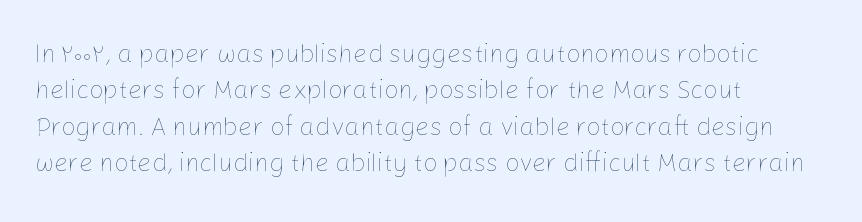
In terms of posture, this sample is upright. The passage shown has conventional tracking throughout. The zone under the glyphs is completely vacant. The lines are quadded left. These glyphs show unthickened strokes, regular width or finer. Rows of type keep a routine distance in the vertical direction.
